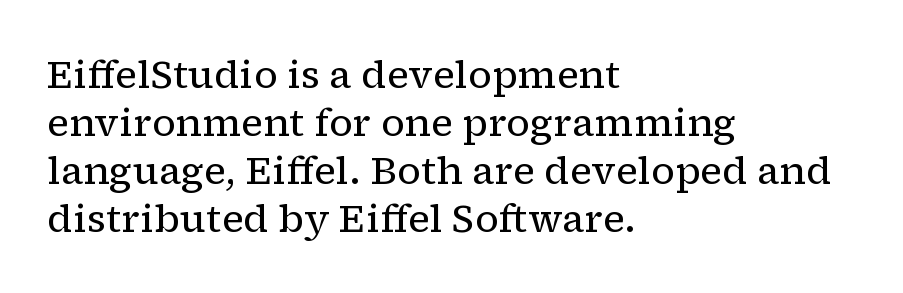
Q: Is the text bold? A: No.
Q: Is the text italic (slanted)? A: No, it is upright.
Q: Is the typeface a serif or a sans-serif typeface? A: Serif.
Q: Is the text underlined? A: No.
Q: How is the paragraph aligned? A: Left-aligned.
Q: Is the spacing between letters normal or unusually wide? A: Normal.
Q: Width (condensed, normal, or wide)? A: Normal.
Q: Stroke contrast? A: Low.
Q: x-height? A: Medium.
Q: Monospaced? A: No.
